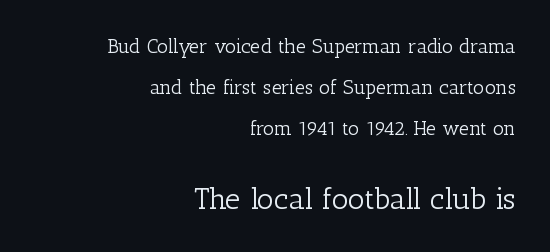
{"serif": "yes", "italic": "no", "bold": "no", "weight": "light", "width": "normal", "stroke_contrast": "low", "x_height": "medium", "monospaced": "no", "underline": "no", "align": "right", "line_spacing": "loose", "line_spacing_ratio": 2.04, "letter_spacing": "normal", "letter_spacing_em": 0.0, "larger_block": "second", "size_ratio": 1.5, "glyph_px": 30}
